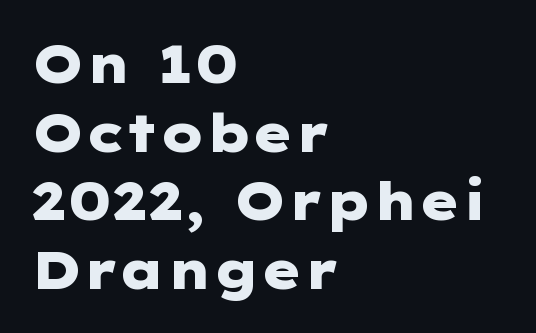
{"serif": "no", "italic": "no", "bold": "yes", "weight": "heavy", "width": "wide", "stroke_contrast": "low", "x_height": "medium", "underline": "no", "align": "left", "line_spacing": "normal", "line_spacing_ratio": 1.32, "letter_spacing": "normal", "letter_spacing_em": 0.0, "glyph_px": 52}
